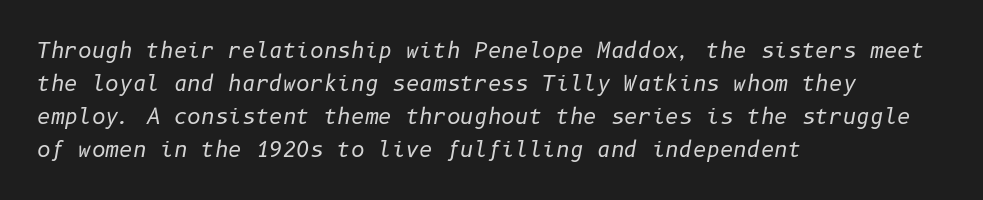
{"italic": "yes", "lean": "right", "slant_degrees": 10, "bold": "no", "underline": "no", "align": "left", "line_spacing": "normal", "line_spacing_ratio": 1.57, "letter_spacing": "normal", "letter_spacing_em": 0.0, "glyph_px": 21}
